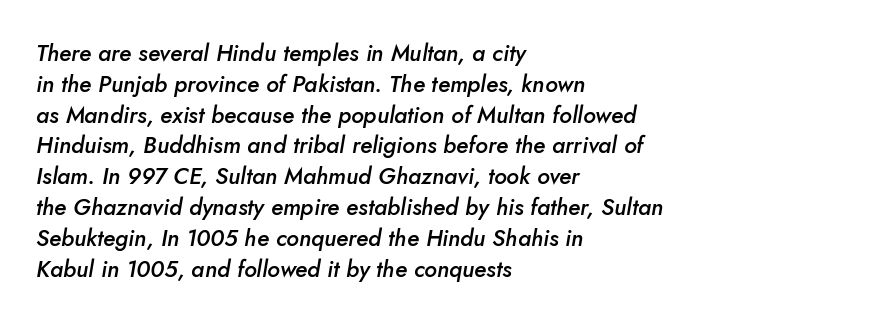
The image shows 23 px text type, italic (leaning right); set left-aligned, normal line spacing (1.34x), normal letter spacing, not underlined.
